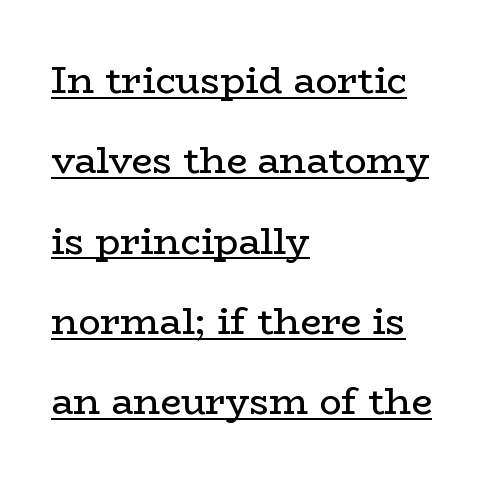
Q: Is the text bold? A: No.
Q: Is the text italic (slanted)? A: No, it is upright.
Q: Is the typeface a serif or a sans-serif typeface? A: Serif.
Q: Is the text underlined? A: Yes.
Q: How is the paragraph aligned? A: Left-aligned.
Q: Is the spacing between letters normal or unusually wide? A: Normal.
Q: Is the spacing between lines tight, normal or loose? A: Loose.
Q: Width (condensed, normal, or wide)? A: Wide.
Q: Stroke contrast? A: Low.
Q: x-height? A: Medium.
Q: Monospaced? A: No.
